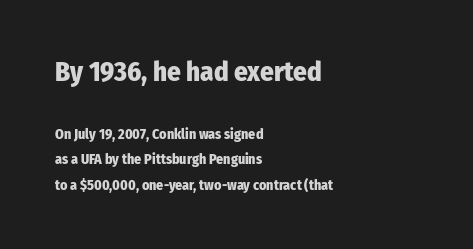
This is the regular roman posture of the typeface. The zone under the glyphs is completely vacant. Which margin do the lines hug? The left one — the right edge is uneven. Bigger letters appear in the top chunk; the bottom chunk is reduced.
